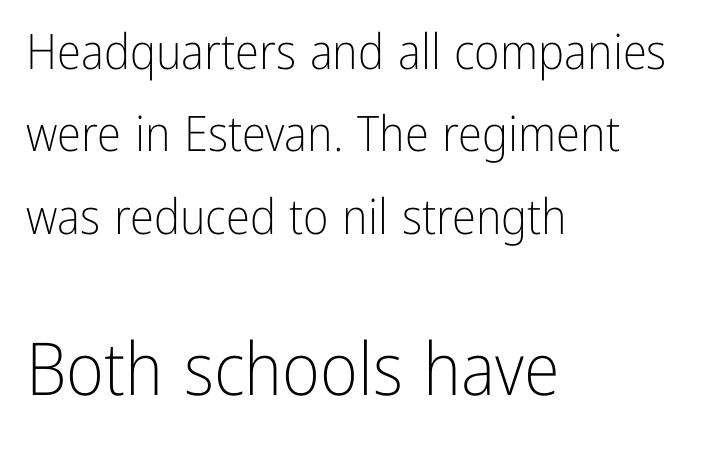
{"serif": "no", "italic": "no", "bold": "no", "weight": "light", "width": "condensed", "stroke_contrast": "low", "x_height": "medium", "monospaced": "no", "underline": "no", "align": "left", "line_spacing": "normal", "line_spacing_ratio": 1.68, "letter_spacing": "normal", "letter_spacing_em": 0.0, "larger_block": "second", "size_ratio": 1.49, "glyph_px": 73}
